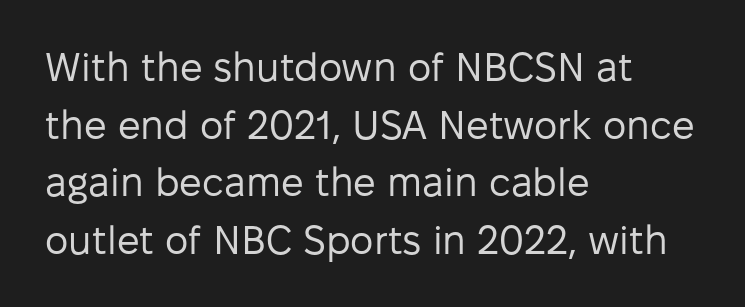
Q: Is the text bold? A: No.
Q: Is the text italic (slanted)? A: No, it is upright.
Q: Is the typeface a serif or a sans-serif typeface? A: Sans-serif.
Q: Is the text underlined? A: No.
Q: How is the paragraph aligned? A: Left-aligned.
Q: Is the spacing between letters normal or unusually wide? A: Normal.
Q: Is the spacing between lines tight, normal or loose? A: Normal.
Q: Width (condensed, normal, or wide)? A: Normal.
Q: Stroke contrast? A: Low.
Q: x-height? A: Medium.
Q: Monospaced? A: No.
